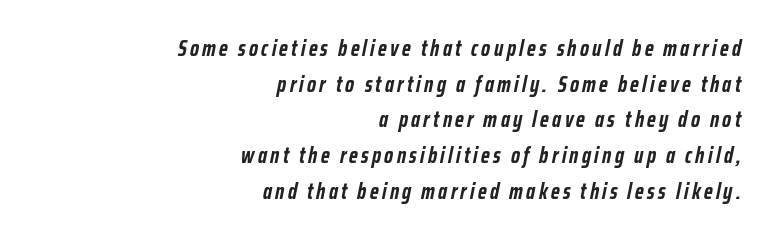
Q: Is the text bold? A: Yes.
Q: Is the text italic (slanted)? A: Yes, it leans right by about 12 degrees.
Q: Is the text underlined? A: No.
Q: How is the paragraph aligned? A: Right-aligned.
Q: Is the spacing between lines tight, normal or loose? A: Normal.
